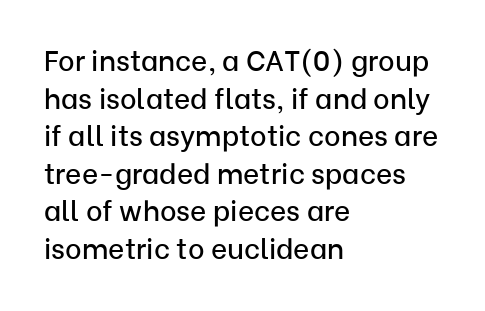
Q: Is the text italic (slanted)? A: No, it is upright.
Q: Is the typeface a serif or a sans-serif typeface? A: Sans-serif.
Q: Is the text underlined? A: No.
Q: How is the paragraph aligned? A: Left-aligned.
Q: Is the spacing between letters normal or unusually wide? A: Normal.
Q: Is the spacing between lines tight, normal or loose? A: Normal.
Q: Width (condensed, normal, or wide)? A: Normal.
Q: Stroke contrast? A: Low.
Q: x-height? A: Medium.
Q: Monospaced? A: No.
